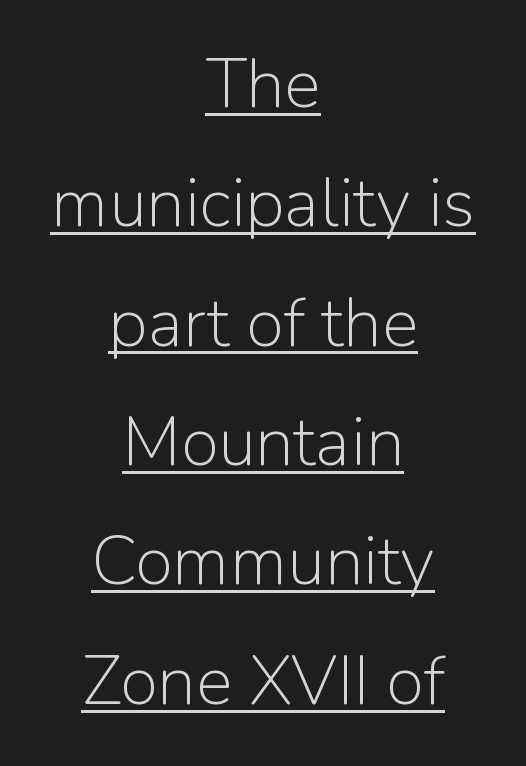
The image shows 69 px light sans-serif type, upright; set centered, line spacing 1.73x, normal letter spacing, underlined; low stroke contrast and a medium x-height.
